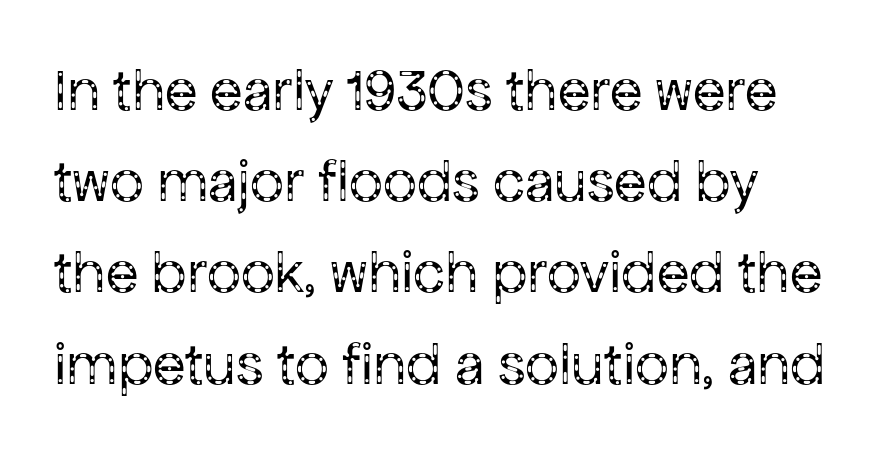
This sample uses an upright cut, with every glyph sitting square on the baseline. The typesetting does not lean heavy: it is not bold. Is there much room between lines? A standard amount, neither cramped nor airy. The type is set solid horizontally, with unmodified tracking. In terms of letterform style, serifs are entirely absent. Plain, unruled lines of type.
